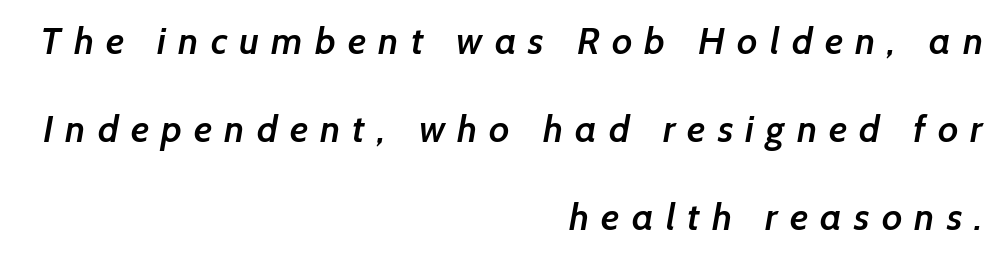
{"serif": "no", "bold": "semi", "weight": "semibold", "width": "normal", "stroke_contrast": "low", "x_height": "medium", "monospaced": "no", "underline": "no", "align": "right", "line_spacing": "loose", "line_spacing_ratio": 2.31, "letter_spacing": "wide", "letter_spacing_em": 0.32, "glyph_px": 38}
